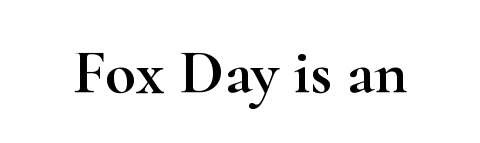
Q: Is the text italic (slanted)? A: No, it is upright.
Q: Is the typeface a serif or a sans-serif typeface? A: Serif.
Q: Is the text underlined? A: No.
Q: Is the spacing between letters normal or unusually wide? A: Normal.
Q: Width (condensed, normal, or wide)? A: Wide.
Q: Stroke contrast? A: High.
Q: x-height? A: Small.
Q: Monospaced? A: No.
